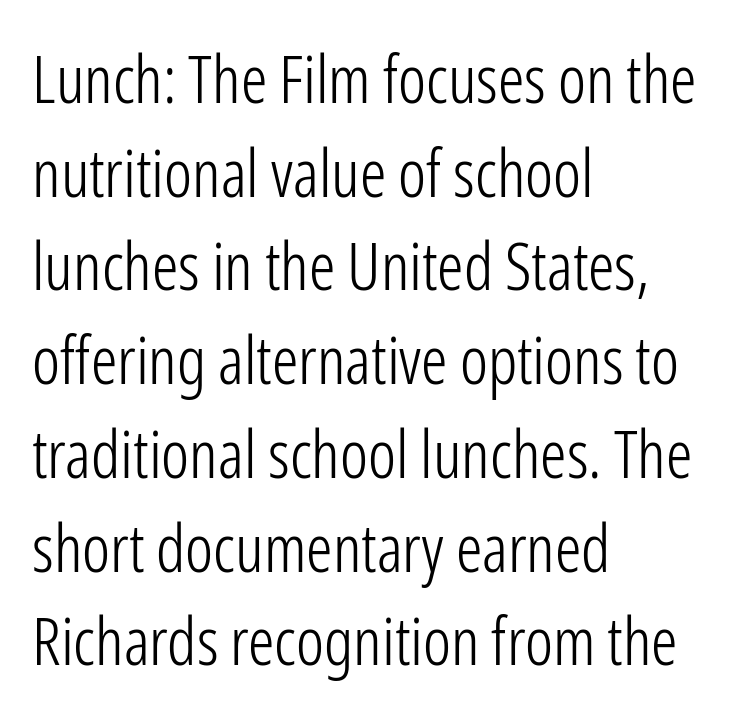
Caption: standard tracking, unaltered. Summary of weight: not heavy and not bold. Type style note: lacks serifs. Rows of type keep a routine distance in the vertical direction.
